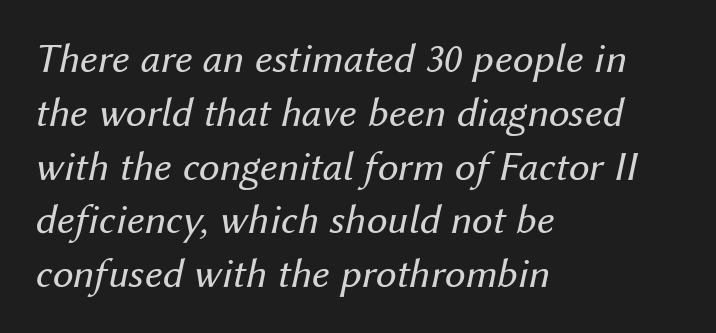
Q: Is the text bold? A: No.
Q: Is the text italic (slanted)? A: Yes, it leans right by about 12 degrees.
Q: Is the text underlined? A: No.
Q: How is the paragraph aligned? A: Left-aligned.
Q: Is the spacing between letters normal or unusually wide? A: Normal.
Q: Is the spacing between lines tight, normal or loose? A: Normal.
Q: Width (condensed, normal, or wide)? A: Normal.
Q: Stroke contrast? A: Medium.
Q: x-height? A: Medium.
Q: Monospaced? A: No.
